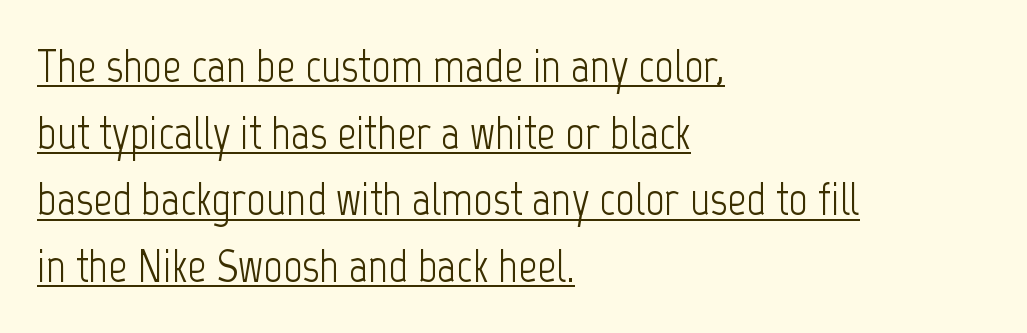
Q: Is the text bold? A: No.
Q: Is the text italic (slanted)? A: No, it is upright.
Q: Is the typeface a serif or a sans-serif typeface? A: Sans-serif.
Q: Is the text underlined? A: Yes.
Q: How is the paragraph aligned? A: Left-aligned.
Q: Is the spacing between letters normal or unusually wide? A: Normal.
Q: Is the spacing between lines tight, normal or loose? A: Normal.
Q: Width (condensed, normal, or wide)? A: Condensed.
Q: Stroke contrast? A: Low.
Q: x-height? A: Medium.
Q: Monospaced? A: No.
